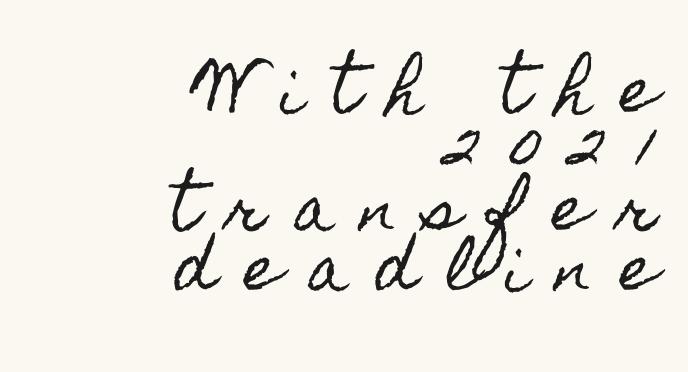
Q: Is the text italic (slanted)? A: Yes.
Q: Is the text underlined? A: No.
Q: How is the paragraph aligned? A: Right-aligned.
Q: Is the spacing between letters normal or unusually wide? A: Unusually wide.
Q: Is the spacing between lines tight, normal or loose? A: Tight.
Q: Width (condensed, normal, or wide)? A: Condensed.
Q: x-height? A: Small.
Q: Monospaced? A: No.
